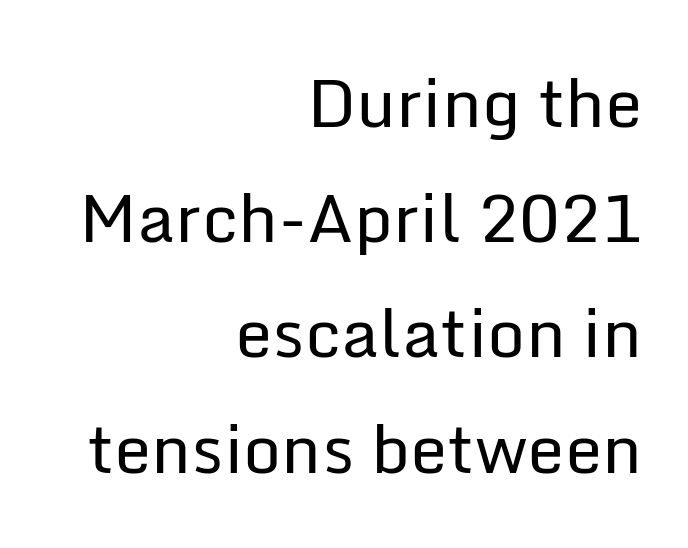
The image shows 67 px regular-weight sans-serif type, upright; set right-aligned, line spacing 1.72x, normal letter spacing, not underlined; low stroke contrast and a medium x-height.
